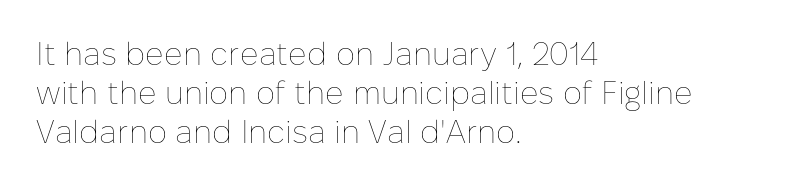
Descenders are the only things crossing below the line. Horizontal alignment here is leftward, the default for most running prose. The typography opts for an upright posture over an oblique one. Ink coverage per letter is moderate at most. Each word holds together tightly as a unit, with standard inter-letter gaps. Spacing verdict: proportional, widths tailored to each character.
